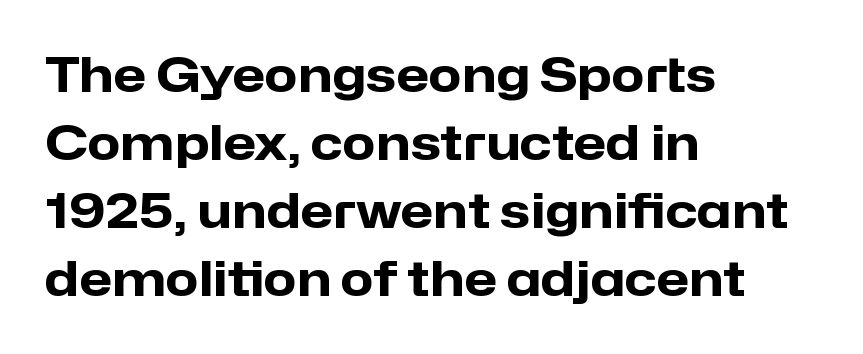
The image shows 48 px heavy sans-serif type, upright; set left-aligned, normal line spacing (1.42x), normal letter spacing, not underlined; low stroke contrast and a medium x-height.
